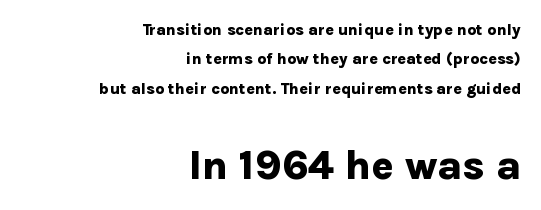
The image shows 41 px bold sans-serif type, upright; set right-aligned, line spacing 1.83x, normal letter spacing, not underlined; the second (bottom) block is 2.56x larger; low stroke contrast and a medium x-height.
